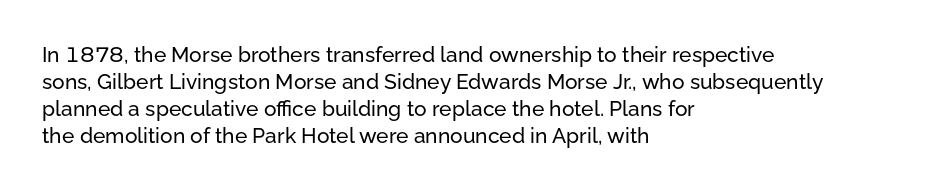
{"italic": "no", "underline": "no", "align": "left", "line_spacing": "normal", "line_spacing_ratio": 1.29, "letter_spacing": "normal", "letter_spacing_em": 0.0, "glyph_px": 21}
